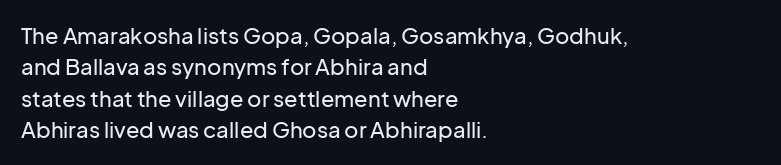
Q: Is the text italic (slanted)? A: No, it is upright.
Q: Is the text underlined? A: No.
Q: How is the paragraph aligned? A: Left-aligned.
Q: Is the spacing between letters normal or unusually wide? A: Normal.
Q: Is the spacing between lines tight, normal or loose? A: Normal.
